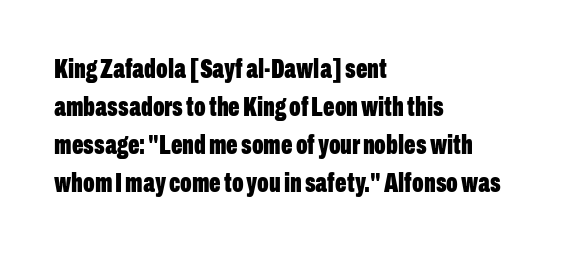
Nothing unusual about the tracking: characters are spaced as the font intends. Glance below the letters and you will spot only blank space. Designer's note — italics off, roman on. Alignment: flush left.
